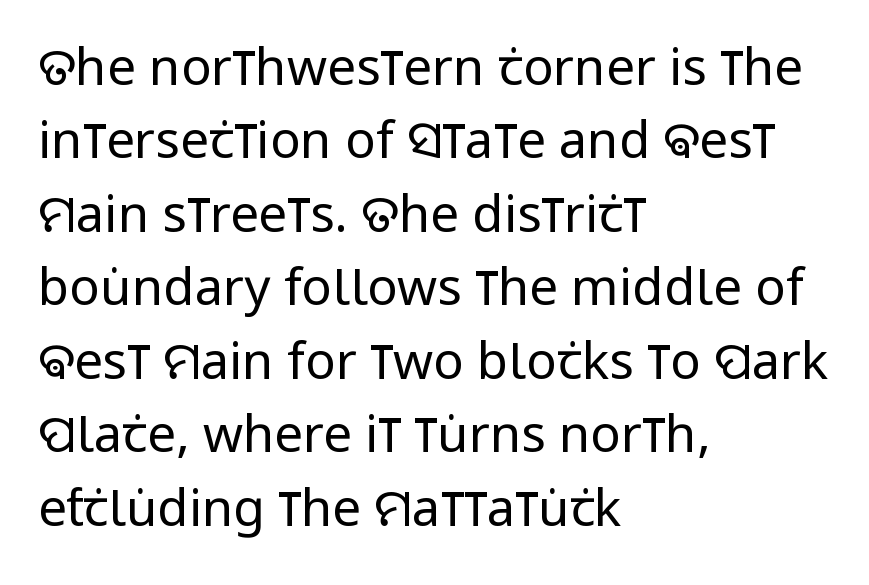
Q: Is the text bold? A: No.
Q: Is the text italic (slanted)? A: No, it is upright.
Q: Is the typeface a serif or a sans-serif typeface? A: Sans-serif.
Q: Is the text underlined? A: No.
Q: How is the paragraph aligned? A: Left-aligned.
Q: Is the spacing between letters normal or unusually wide? A: Normal.
Q: Is the spacing between lines tight, normal or loose? A: Normal.
Q: Width (condensed, normal, or wide)? A: Condensed.
Q: Stroke contrast? A: Low.
Q: x-height? A: Large.
Q: Monospaced? A: No.
